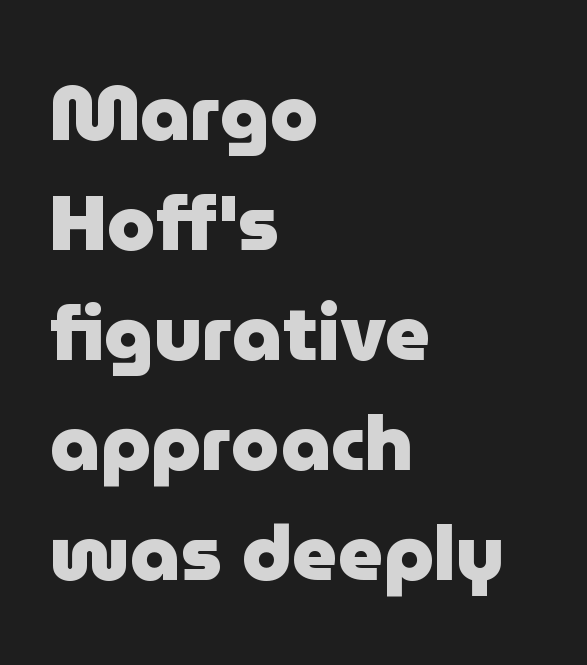
{"serif": "no", "italic": "no", "bold": "yes", "weight": "heavy", "width": "normal", "stroke_contrast": "low", "x_height": "medium", "monospaced": "no", "underline": "no", "align": "left", "line_spacing": "normal", "line_spacing_ratio": 1.41, "letter_spacing": "normal", "letter_spacing_em": 0.0, "glyph_px": 78}
